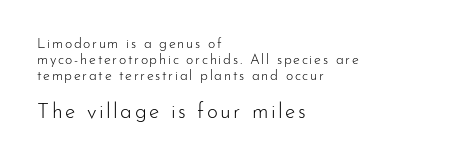
The image shows 21 px text type, upright; set left-aligned, tight line spacing (1.14x), not underlined; the second (bottom) block is 1.5x larger.
